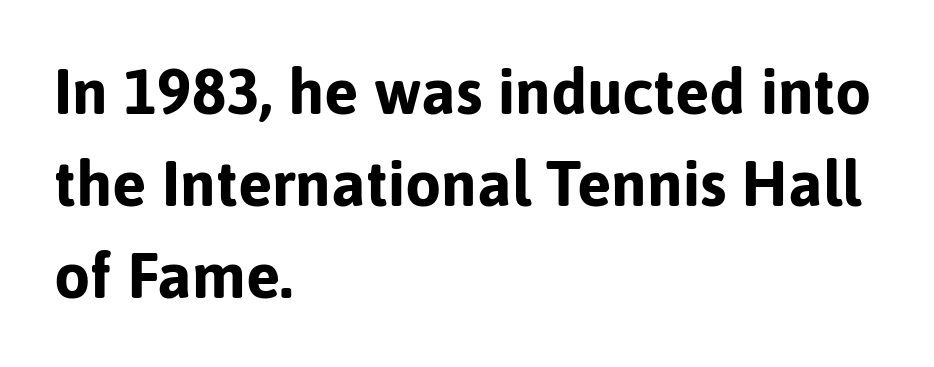
The image shows 64 px bold sans-serif type, upright; set left-aligned, normal line spacing (1.44x), normal letter spacing, not underlined; low stroke contrast and a medium x-height.
